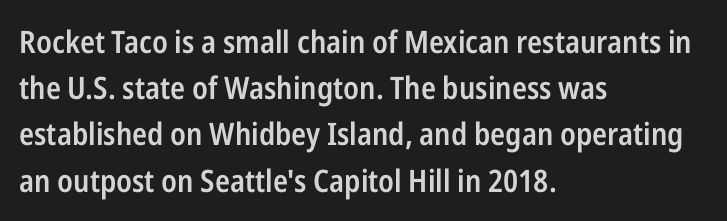
The image shows 31 px semibold, condensed sans-serif type, upright; set left-aligned, normal line spacing (1.49x), normal letter spacing, not underlined; low stroke contrast and a medium x-height.
